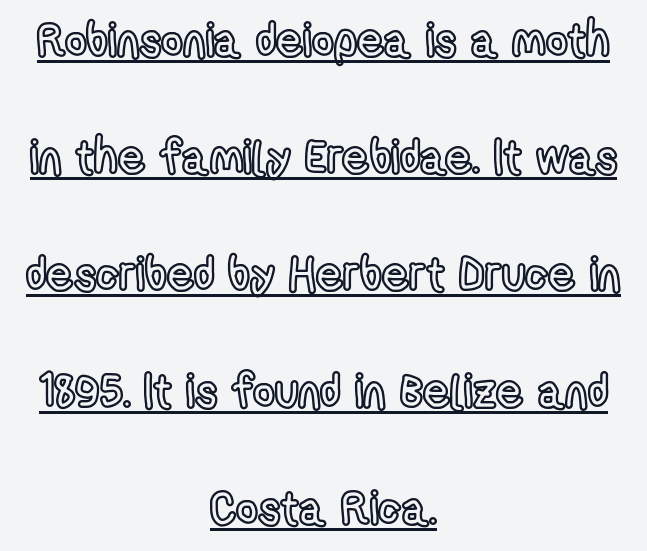
The image shows 47 px condensed type, upright; set centered, loose line spacing (2.49x), normal letter spacing, underlined; a medium x-height.
